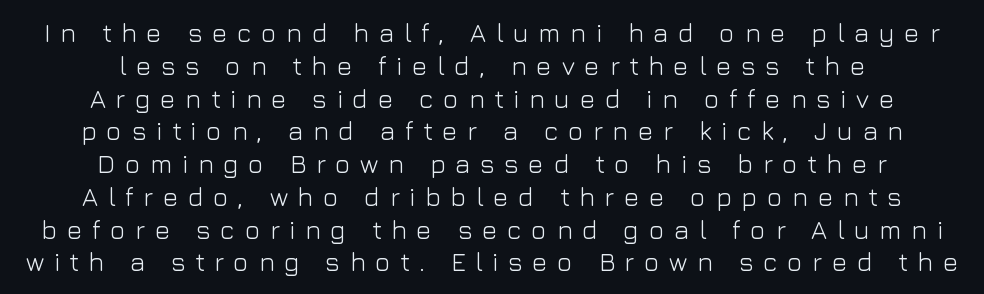
The image shows 26 px text type, upright; set centered, normal line spacing (1.26x), unusually wide letter spacing (+0.37 em), not underlined.
